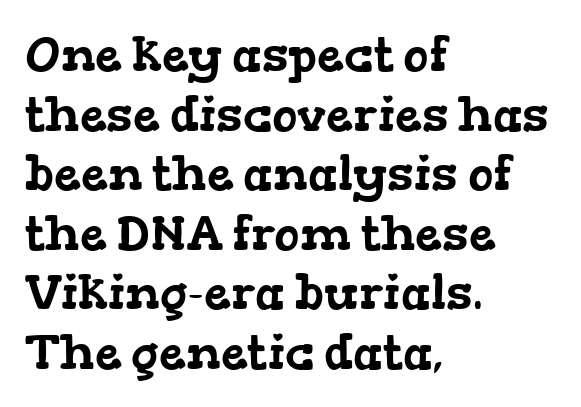
{"serif": "yes", "width": "wide", "stroke_contrast": "low", "x_height": "medium", "monospaced": "no", "underline": "no", "align": "left", "line_spacing_ratio": 1.24, "letter_spacing": "normal", "letter_spacing_em": 0.0, "glyph_px": 48}
